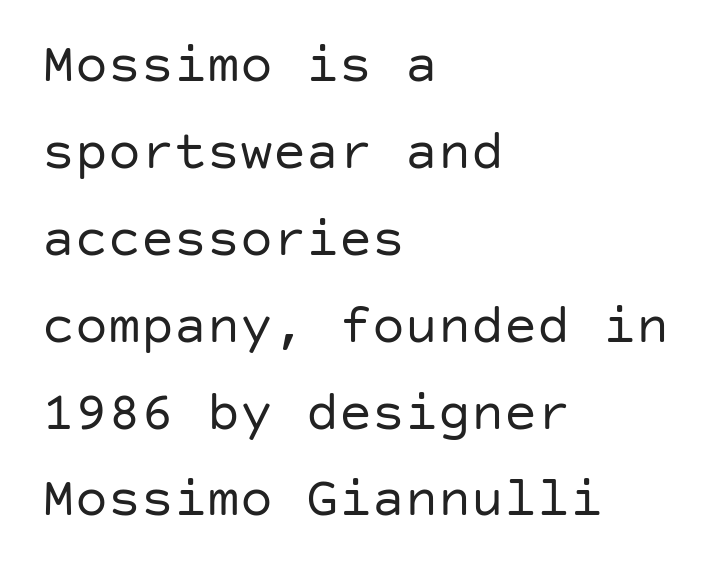
The compositor pushed each line to the left boundary. Glance below the letters and you will spot only blank space. These lines are composed in type without serifs. This is roman type, the default non-slanted kind. Students, observe: this is what conventionally led text looks like.
